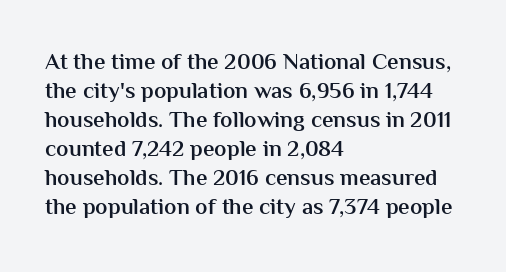
Q: Is the text bold? A: Semi-bold.
Q: Is the text italic (slanted)? A: No, it is upright.
Q: Is the text underlined? A: No.
Q: How is the paragraph aligned? A: Left-aligned.
Q: Is the spacing between letters normal or unusually wide? A: Normal.
Q: Is the spacing between lines tight, normal or loose? A: Normal.
